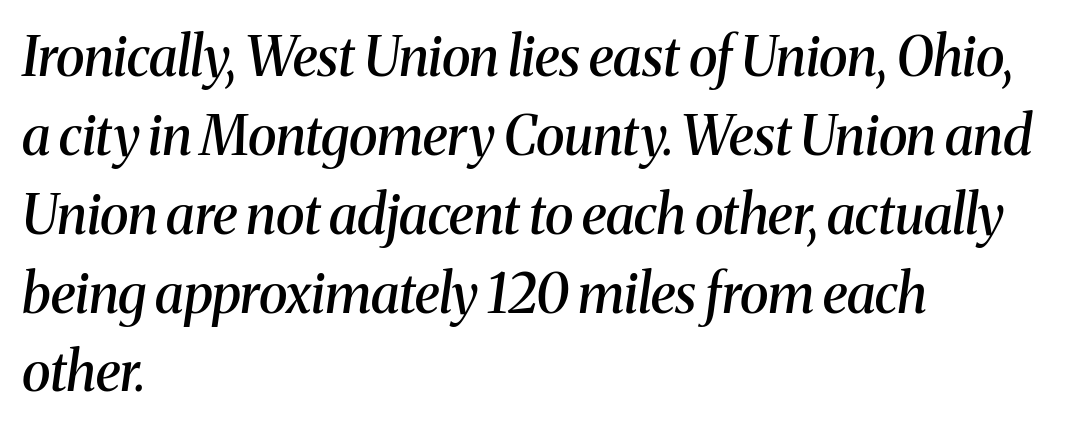
Q: Is the text bold? A: Semi-bold.
Q: Is the text italic (slanted)? A: Yes, it leans right by about 8 degrees.
Q: Is the typeface a serif or a sans-serif typeface? A: Serif.
Q: Is the text underlined? A: No.
Q: How is the paragraph aligned? A: Left-aligned.
Q: Is the spacing between letters normal or unusually wide? A: Normal.
Q: Is the spacing between lines tight, normal or loose? A: Normal.
Q: Width (condensed, normal, or wide)? A: Normal.
Q: Stroke contrast? A: Medium.
Q: x-height? A: Medium.
Q: Monospaced? A: No.
